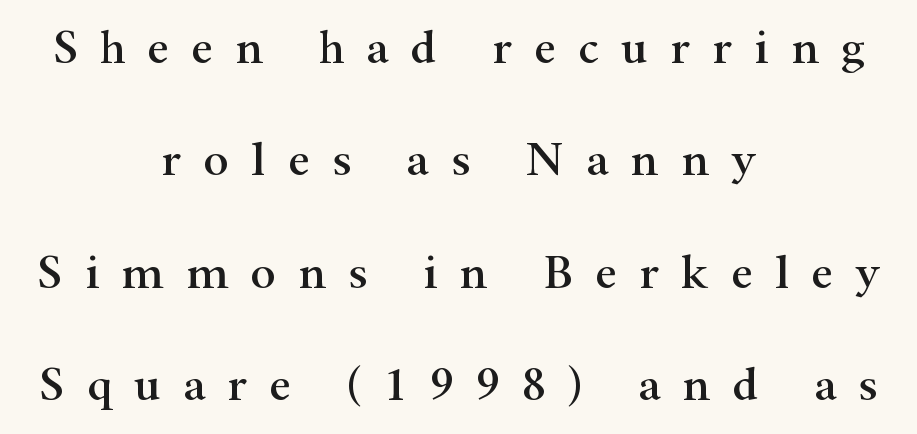
The image shows 48 px wide serif type, upright; set centered, loose line spacing (2.34x), unusually wide letter spacing (+0.46 em), not underlined; high stroke contrast and a small x-height.
